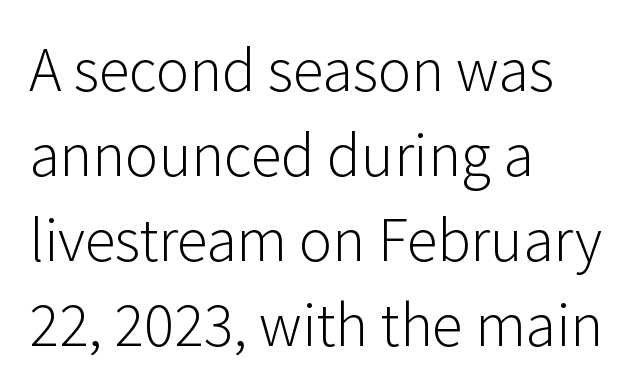
This rendering features lettering with no underline. Does the copy run flush right? No — it runs flush left. Rendered with straight, roman letterforms. Summary of weight: not heavy and not bold. The line-height multiplier appears to be the usual default.
